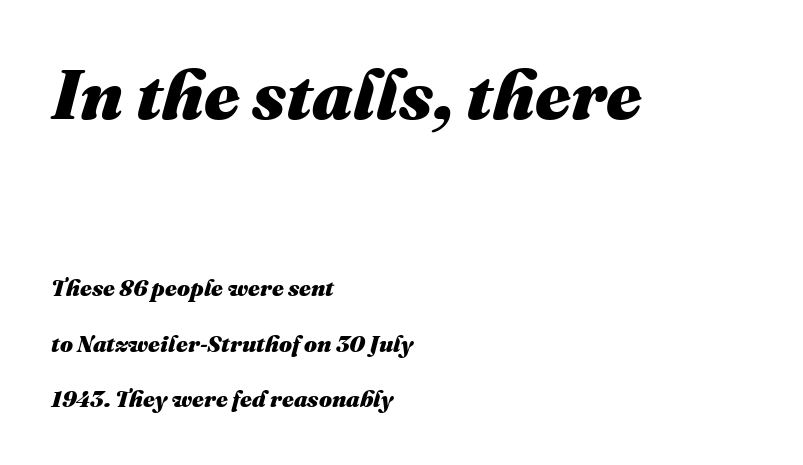
The image shows 69 px heavy type, italic (leaning right); set left-aligned, loose line spacing (2.42x), normal letter spacing, not underlined; the first (top) block is 3.0x larger; medium stroke contrast and a medium x-height.
